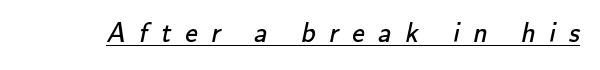
Q: Is the text bold? A: No.
Q: Is the typeface a serif or a sans-serif typeface? A: Sans-serif.
Q: Is the text underlined? A: Yes.
Q: Is the spacing between letters normal or unusually wide? A: Unusually wide.
Q: Width (condensed, normal, or wide)? A: Normal.
Q: Stroke contrast? A: Low.
Q: x-height? A: Small.
Q: Monospaced? A: No.
